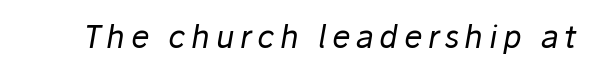
Q: Is the text bold? A: No.
Q: Is the text italic (slanted)? A: Yes, it leans right by about 10 degrees.
Q: Is the text underlined? A: No.
Q: Width (condensed, normal, or wide)? A: Normal.
Q: Stroke contrast? A: Low.
Q: x-height? A: Medium.
Q: Monospaced? A: No.
